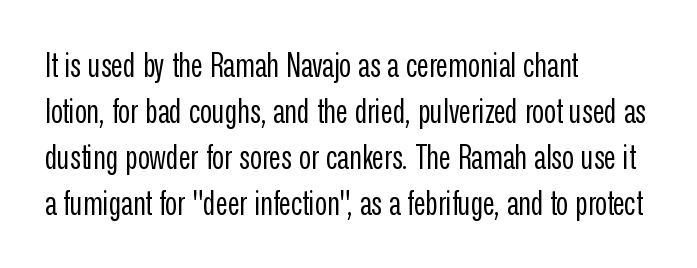
Observe the absence of serifs on each vertical stroke in this sample. Note the varied advance widths — an 'i' is clearly narrower than an 'm'. In terms of leading, this rendering sits right in the middle. Glance below the letters and you will spot only blank space. Words appear dense and cohesive because spacing is normal.
